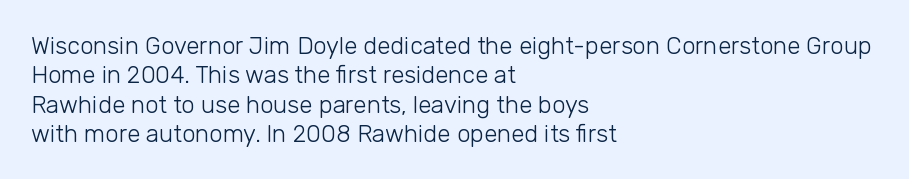
Q: Is the text bold? A: No.
Q: Is the text italic (slanted)? A: No, it is upright.
Q: Is the text underlined? A: No.
Q: How is the paragraph aligned? A: Left-aligned.
Q: Is the spacing between letters normal or unusually wide? A: Normal.
